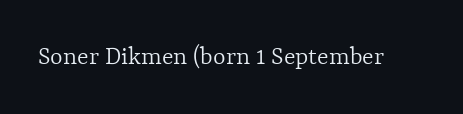
{"italic": "no", "bold": "no", "underline": "no", "letter_spacing": "normal", "letter_spacing_em": 0.0, "glyph_px": 27}
